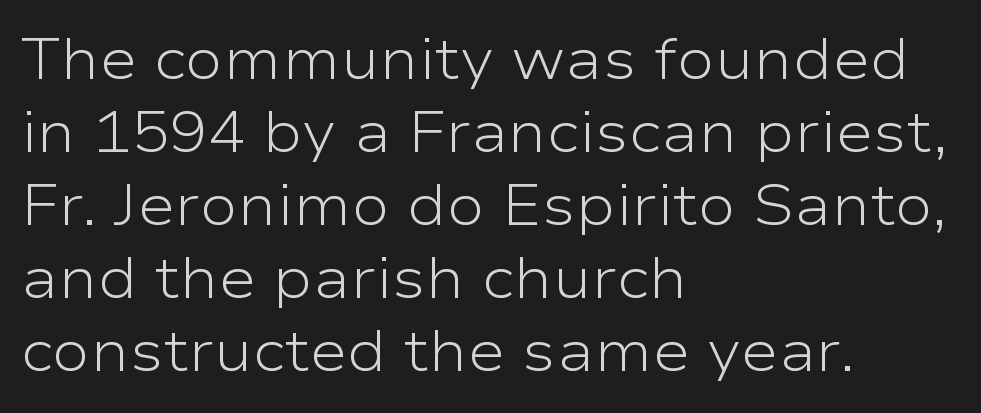
Q: Is the text bold? A: No.
Q: Is the text italic (slanted)? A: No, it is upright.
Q: Is the typeface a serif or a sans-serif typeface? A: Sans-serif.
Q: Is the text underlined? A: No.
Q: How is the paragraph aligned? A: Left-aligned.
Q: Is the spacing between letters normal or unusually wide? A: Normal.
Q: Is the spacing between lines tight, normal or loose? A: Normal.
Q: Width (condensed, normal, or wide)? A: Wide.
Q: Stroke contrast? A: Low.
Q: x-height? A: Medium.
Q: Monospaced? A: No.
